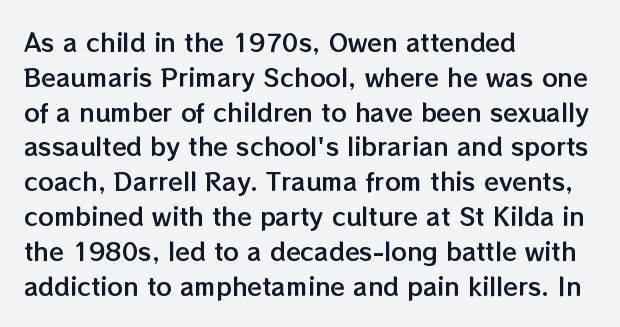
The image shows 24 px text type, upright; set left-aligned, normal line spacing (1.45x), normal letter spacing, not underlined.
